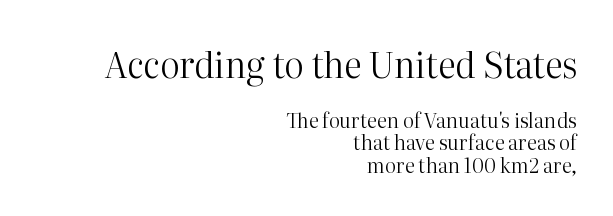
Q: Is the text bold? A: No.
Q: Is the text italic (slanted)? A: No, it is upright.
Q: Is the typeface a serif or a sans-serif typeface? A: Serif.
Q: Is the text underlined? A: No.
Q: How is the paragraph aligned? A: Right-aligned.
Q: Is the spacing between letters normal or unusually wide? A: Normal.
Q: Is the spacing between lines tight, normal or loose? A: Tight.
Q: Which block of text is set in a larger size, the first (top) or the second (bottom)? A: The first (top) one.
Q: Width (condensed, normal, or wide)? A: Normal.
Q: Stroke contrast? A: High.
Q: x-height? A: Medium.
Q: Monospaced? A: No.
